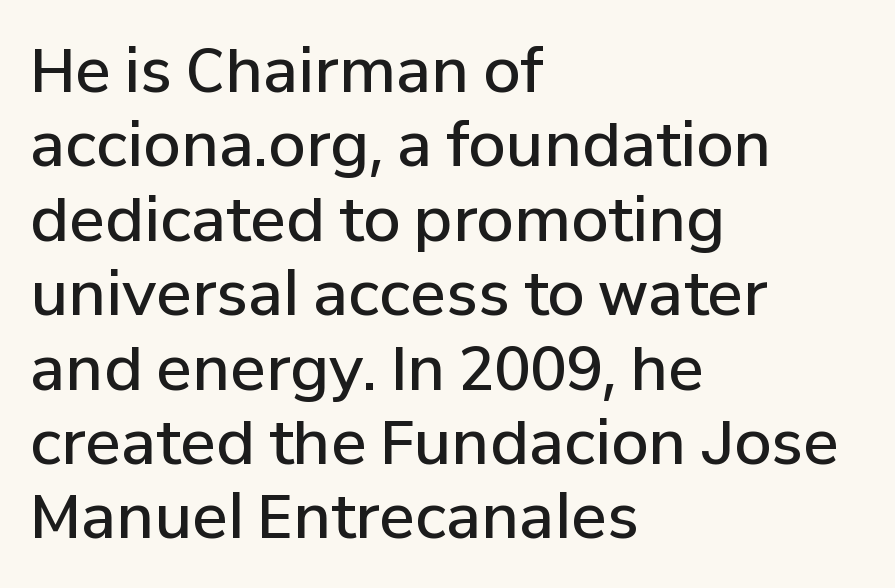
Decoration check: the copy has no underline. Bold? Not quite — semibold, heavier than regular but stopping short. The passage shown has conventional tracking throughout. Unlike a traditional serif, this face leaves its strokes unadorned.
